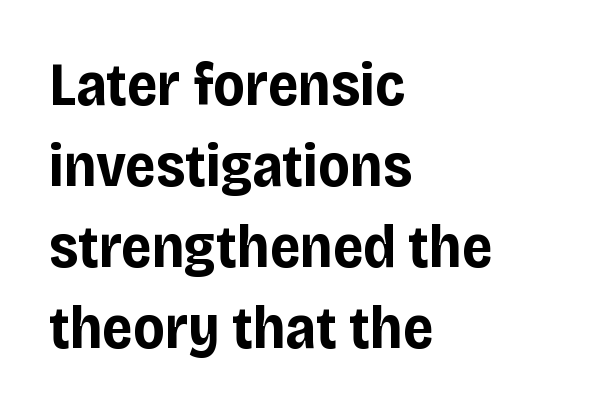
The image shows 60 px bold sans-serif type, upright; set left-aligned, normal line spacing (1.35x), normal letter spacing, not underlined; low stroke contrast and a large x-height.
